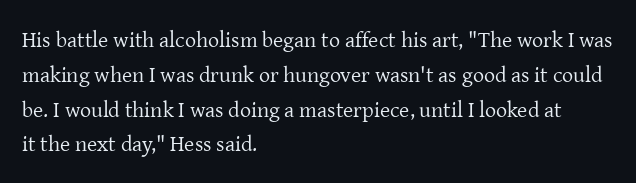
Q: Is the text bold? A: No.
Q: Is the text italic (slanted)? A: No, it is upright.
Q: Is the text underlined? A: No.
Q: How is the paragraph aligned? A: Left-aligned.
Q: Is the spacing between letters normal or unusually wide? A: Normal.
Q: Is the spacing between lines tight, normal or loose? A: Normal.
